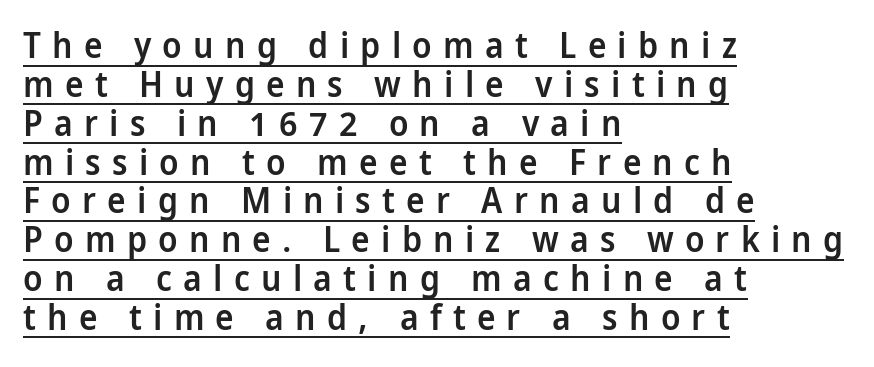
{"serif": "no", "italic": "no", "bold": "semi", "weight": "semibold", "width": "condensed", "stroke_contrast": "low", "x_height": "large", "monospaced": "no", "underline": "yes", "align": "left", "line_spacing": "tight", "line_spacing_ratio": 1.11, "letter_spacing": "wide", "letter_spacing_em": 0.32, "glyph_px": 35}
